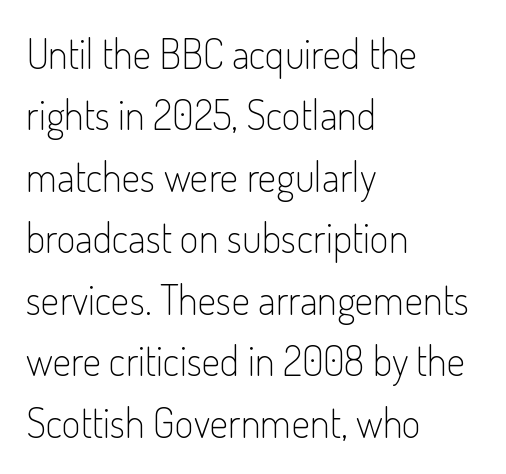
Q: Is the text bold? A: No.
Q: Is the text italic (slanted)? A: No, it is upright.
Q: Is the typeface a serif or a sans-serif typeface? A: Sans-serif.
Q: Is the text underlined? A: No.
Q: How is the paragraph aligned? A: Left-aligned.
Q: Is the spacing between letters normal or unusually wide? A: Normal.
Q: Is the spacing between lines tight, normal or loose? A: Normal.
Q: Width (condensed, normal, or wide)? A: Condensed.
Q: Stroke contrast? A: Low.
Q: x-height? A: Small.
Q: Monospaced? A: No.
